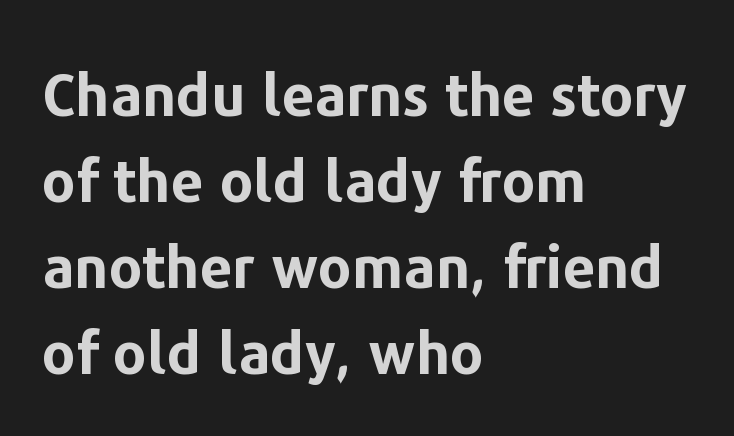
The image shows 58 px bold sans-serif type, upright; set left-aligned, normal line spacing (1.48x), normal letter spacing, not underlined; low stroke contrast and a medium x-height.
